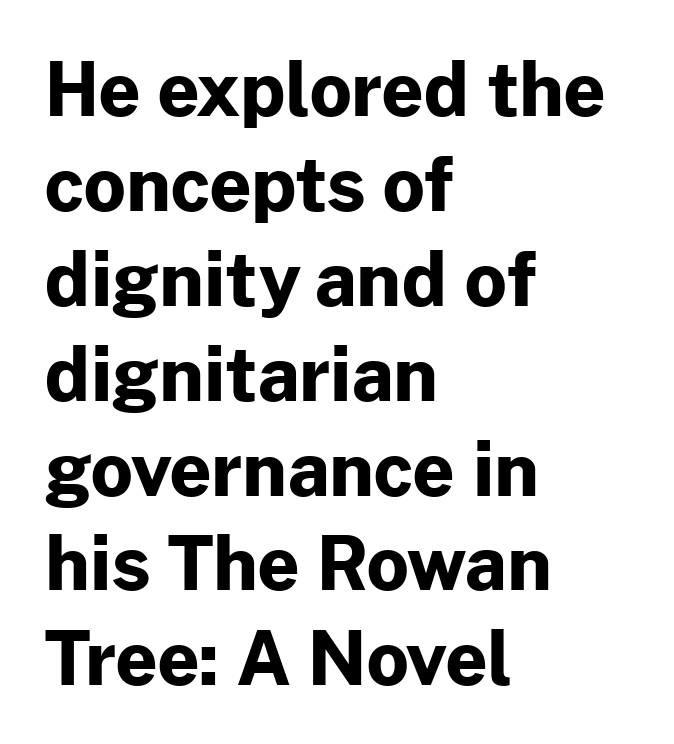
The image shows 73 px bold sans-serif type, upright; set left-aligned, normal line spacing (1.3x), normal letter spacing, not underlined; low stroke contrast and a medium x-height.
